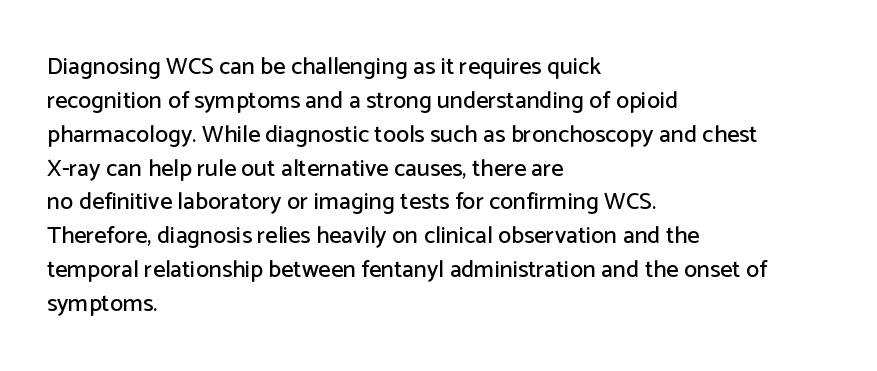
{"italic": "no", "underline": "no", "align": "left", "line_spacing": "normal", "line_spacing_ratio": 1.41, "letter_spacing": "normal", "letter_spacing_em": 0.0, "glyph_px": 24}
